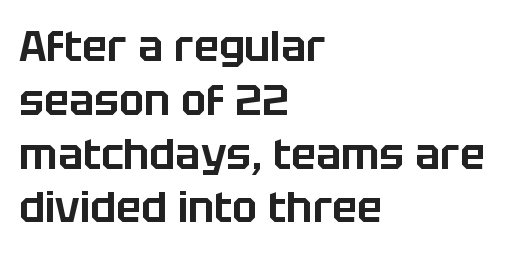
Q: Is the text italic (slanted)? A: No, it is upright.
Q: Is the typeface a serif or a sans-serif typeface? A: Sans-serif.
Q: Is the text underlined? A: No.
Q: How is the paragraph aligned? A: Left-aligned.
Q: Is the spacing between letters normal or unusually wide? A: Normal.
Q: Is the spacing between lines tight, normal or loose? A: Normal.
Q: Width (condensed, normal, or wide)? A: Normal.
Q: Stroke contrast? A: Low.
Q: x-height? A: Large.
Q: Monospaced? A: No.
